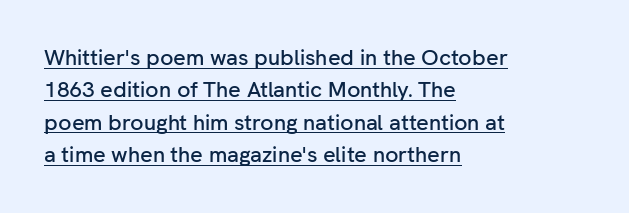
{"italic": "no", "underline": "yes", "align": "left", "line_spacing": "normal", "line_spacing_ratio": 1.47, "letter_spacing": "normal", "letter_spacing_em": 0.0, "glyph_px": 22}
